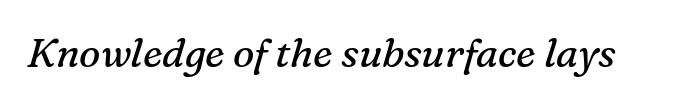
Q: Is the text bold? A: No.
Q: Is the text italic (slanted)? A: Yes, it leans right by about 16 degrees.
Q: Is the typeface a serif or a sans-serif typeface? A: Serif.
Q: Is the text underlined? A: No.
Q: Is the spacing between letters normal or unusually wide? A: Normal.
Q: Width (condensed, normal, or wide)? A: Normal.
Q: Stroke contrast? A: Medium.
Q: x-height? A: Medium.
Q: Monospaced? A: No.
